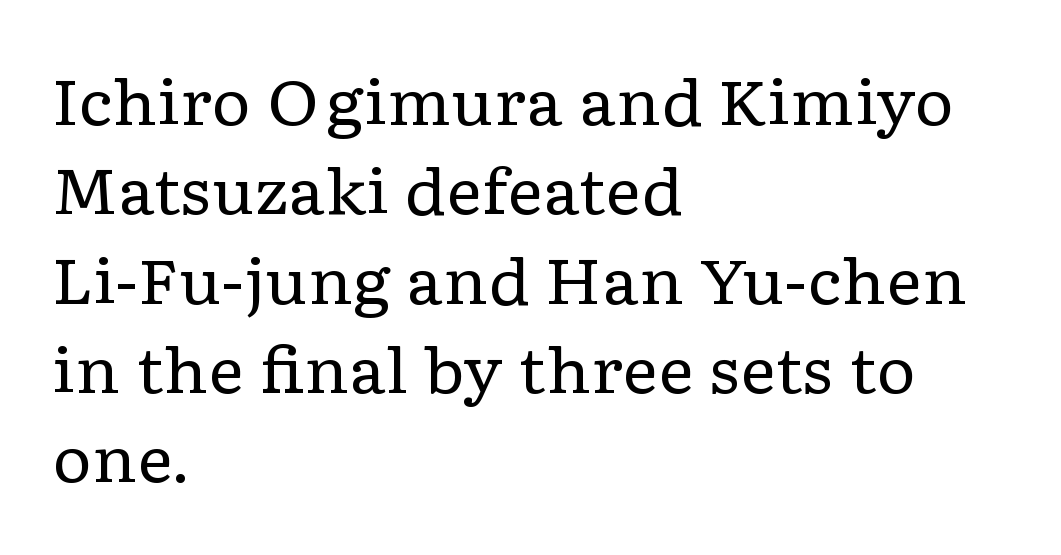
{"serif": "yes", "italic": "no", "bold": "no", "weight": "regular", "width": "wide", "stroke_contrast": "low", "x_height": "medium", "monospaced": "no", "underline": "no", "align": "left", "line_spacing": "normal", "line_spacing_ratio": 1.44, "letter_spacing": "normal", "letter_spacing_em": 0.0, "glyph_px": 62}
